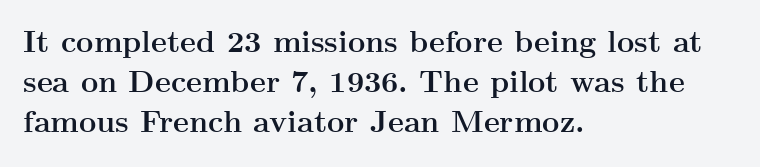
The image shows 30 px semibold, wide serif type, upright; set left-aligned, normal line spacing (1.33x), normal letter spacing, not underlined; medium stroke contrast and a small x-height.
